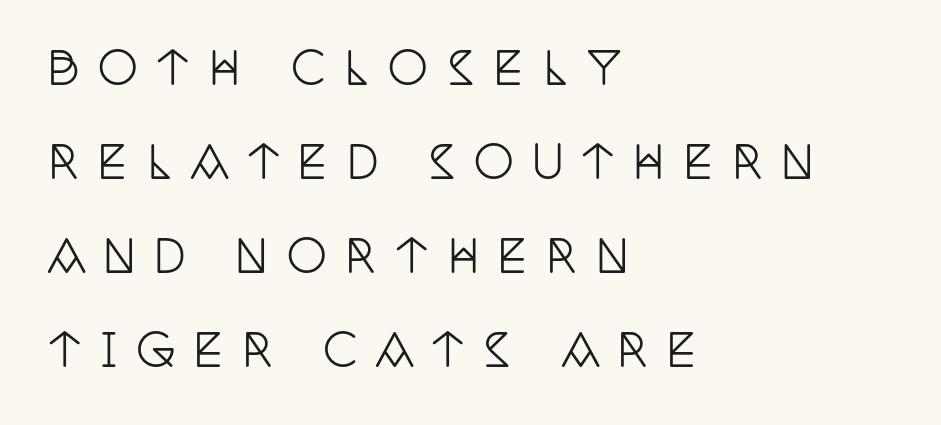
Q: Is the text italic (slanted)? A: No, it is upright.
Q: Is the typeface a serif or a sans-serif typeface? A: Serif.
Q: Is the text underlined? A: No.
Q: How is the paragraph aligned? A: Left-aligned.
Q: Is the spacing between letters normal or unusually wide? A: Unusually wide.
Q: Is the spacing between lines tight, normal or loose? A: Loose.
Q: Width (condensed, normal, or wide)? A: Condensed.
Q: Stroke contrast? A: Low.
Q: x-height? A: Large.
Q: Monospaced? A: No.
